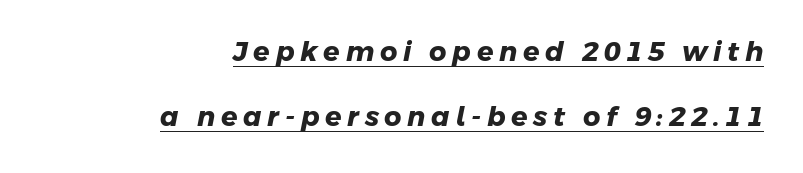
Q: Is the text bold? A: Yes.
Q: Is the text underlined? A: Yes.
Q: How is the paragraph aligned? A: Right-aligned.
Q: Is the spacing between letters normal or unusually wide? A: Unusually wide.
Q: Is the spacing between lines tight, normal or loose? A: Loose.
